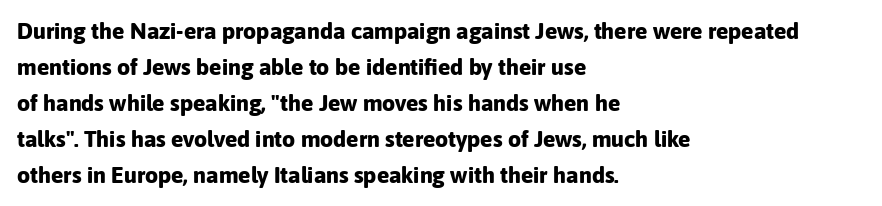
Notice how descenders clear the ascenders below comfortably — that's standard leading. The sample has been set heavy, in full bold. Italic? Not at all — the glyphs are vertical. A bare baseline throughout the passage. The rag falls on the right side of this text block. Inter-character spacing is left at the font's built-in metrics.
